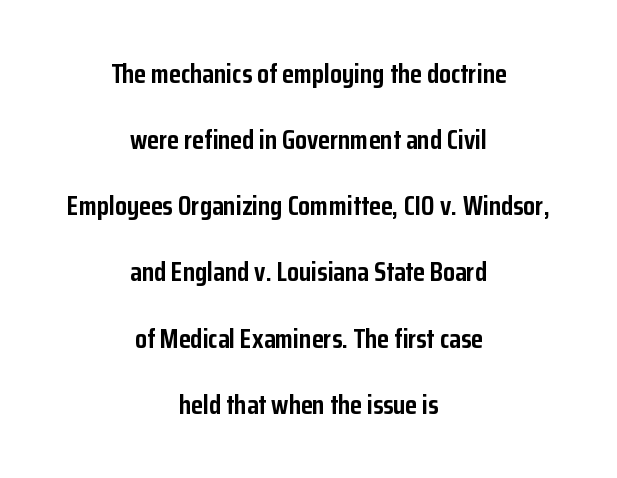
{"italic": "no", "bold": "yes", "underline": "no", "align": "center", "line_spacing": "loose", "line_spacing_ratio": 2.45, "letter_spacing": "normal", "letter_spacing_em": 0.0, "glyph_px": 27}
